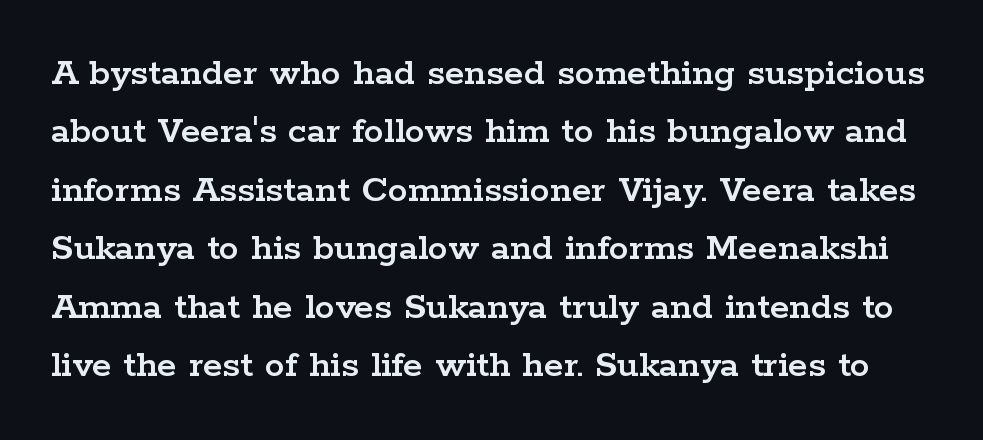
Tracking here is standard; glyphs follow each other at the usual distance. Do the characters align in a grid? No, the font is proportional. Bare-footed words on every line. Horizontal bands of white between lines are of average thickness.
